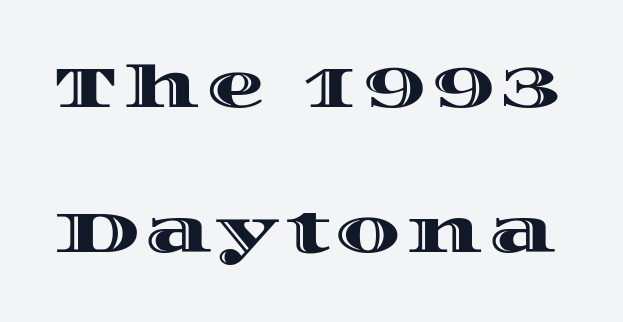
Q: Is the text italic (slanted)? A: No, it is upright.
Q: Is the text underlined? A: No.
Q: Is the spacing between lines tight, normal or loose? A: Loose.
Q: Width (condensed, normal, or wide)? A: Wide.
Q: x-height? A: Large.
Q: Monospaced? A: No.
